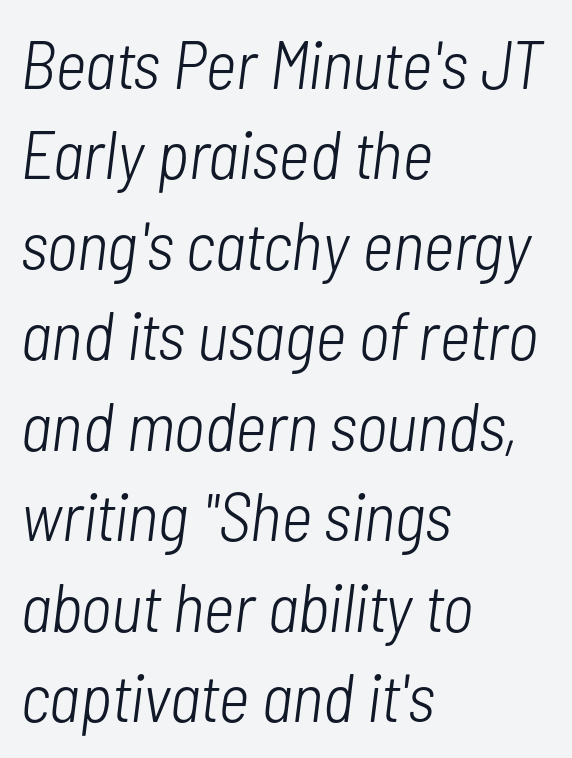
Q: Is the text bold? A: No.
Q: Is the text italic (slanted)? A: Yes, it leans right by about 7 degrees.
Q: Is the text underlined? A: No.
Q: How is the paragraph aligned? A: Left-aligned.
Q: Is the spacing between letters normal or unusually wide? A: Normal.
Q: Is the spacing between lines tight, normal or loose? A: Normal.
Q: Width (condensed, normal, or wide)? A: Condensed.
Q: Stroke contrast? A: Low.
Q: x-height? A: Medium.
Q: Monospaced? A: No.
